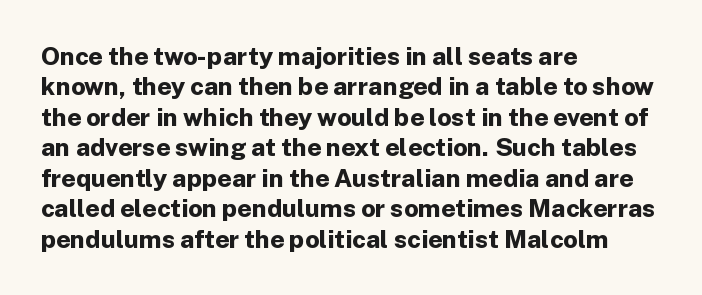
The image shows 25 px bold type, upright; set left-aligned, line spacing 1.22x, normal letter spacing, not underlined.
